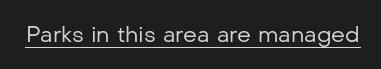
Q: Is the text bold? A: No.
Q: Is the text italic (slanted)? A: No, it is upright.
Q: Is the text underlined? A: Yes.
Q: Is the spacing between letters normal or unusually wide? A: Normal.
